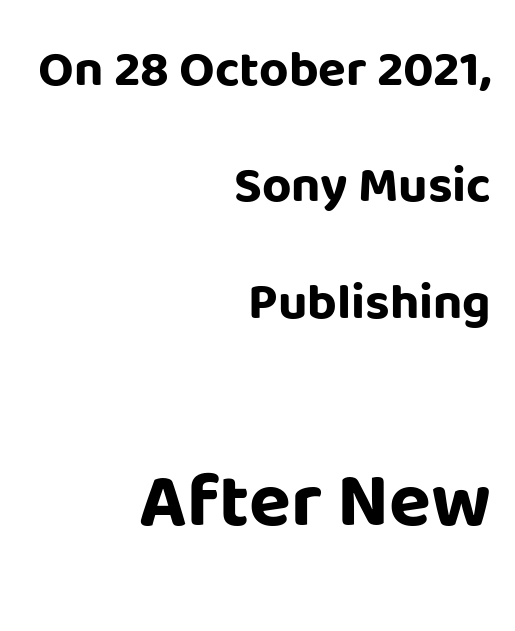
Classification — sans serif. Stroke thickness is high; the sample reads as a true bold. Caption: standard tracking, unaltered. Check the space under the baseline: it is left empty.
